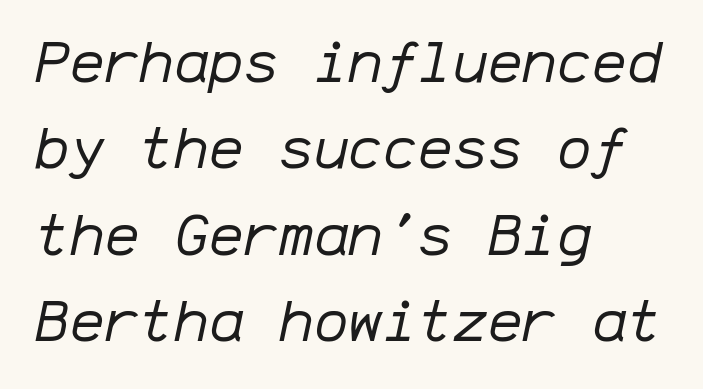
Q: Is the text bold? A: No.
Q: Is the text italic (slanted)? A: Yes, it leans right by about 12 degrees.
Q: Is the text underlined? A: No.
Q: How is the paragraph aligned? A: Left-aligned.
Q: Is the spacing between letters normal or unusually wide? A: Normal.
Q: Is the spacing between lines tight, normal or loose? A: Normal.
Q: Width (condensed, normal, or wide)? A: Normal.
Q: Stroke contrast? A: Low.
Q: x-height? A: Medium.
Q: Monospaced? A: Yes.
